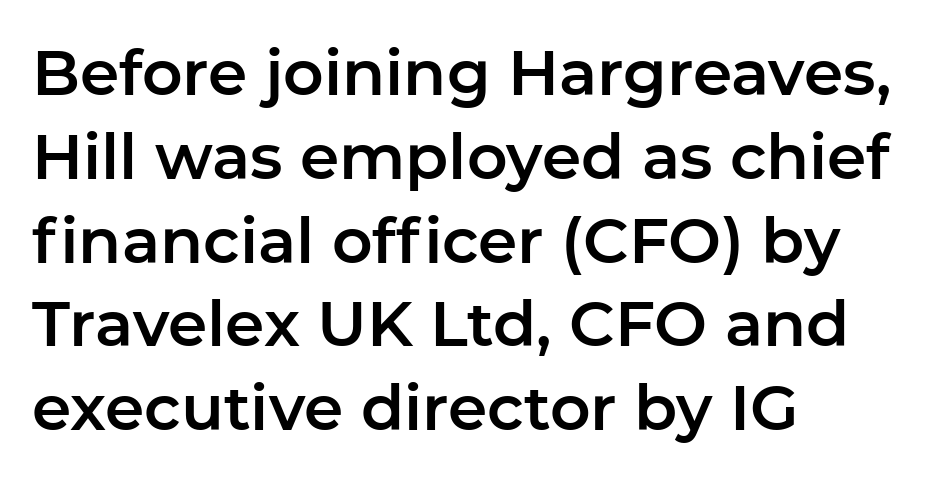
Each row of text sits above clean, open space. The face used here is proportionally spaced, like ordinary book or web type. Nobody touched the tracking dial on this one. The type sits square on the baseline with zero lean.
